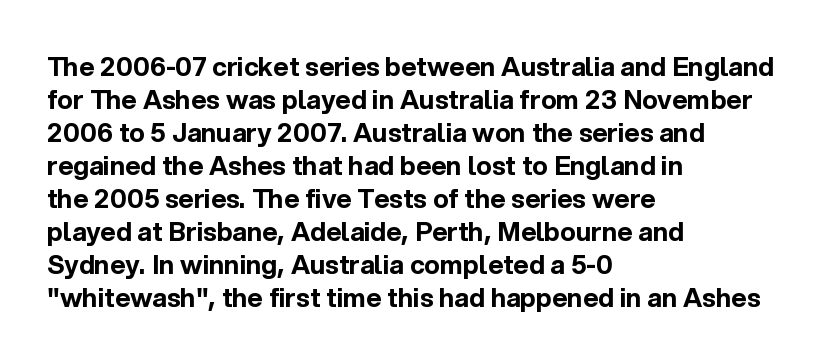
The image shows 26 px bold type, upright; set left-aligned, normal line spacing (1.27x), normal letter spacing, not underlined.
